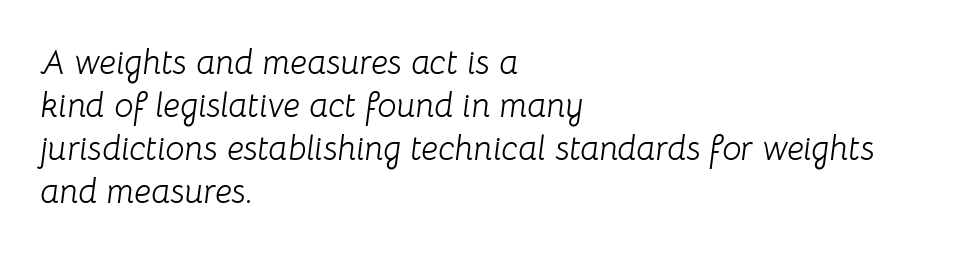
{"italic": "yes", "lean": "right", "slant_degrees": 8, "bold": "no", "weight": "light", "width": "normal", "stroke_contrast": "low", "x_height": "medium", "monospaced": "no", "underline": "no", "align": "left", "line_spacing": "normal", "line_spacing_ratio": 1.26, "letter_spacing": "normal", "letter_spacing_em": 0.0, "glyph_px": 34}
